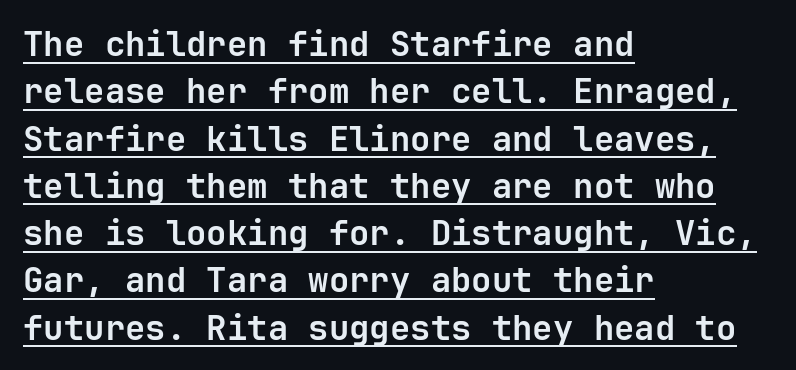
{"serif": "no", "italic": "no", "bold": "yes", "weight": "semibold", "width": "normal", "stroke_contrast": "low", "x_height": "medium", "underline": "yes", "align": "left", "line_spacing": "normal", "line_spacing_ratio": 1.39, "letter_spacing": "normal", "letter_spacing_em": 0.0, "glyph_px": 34}
